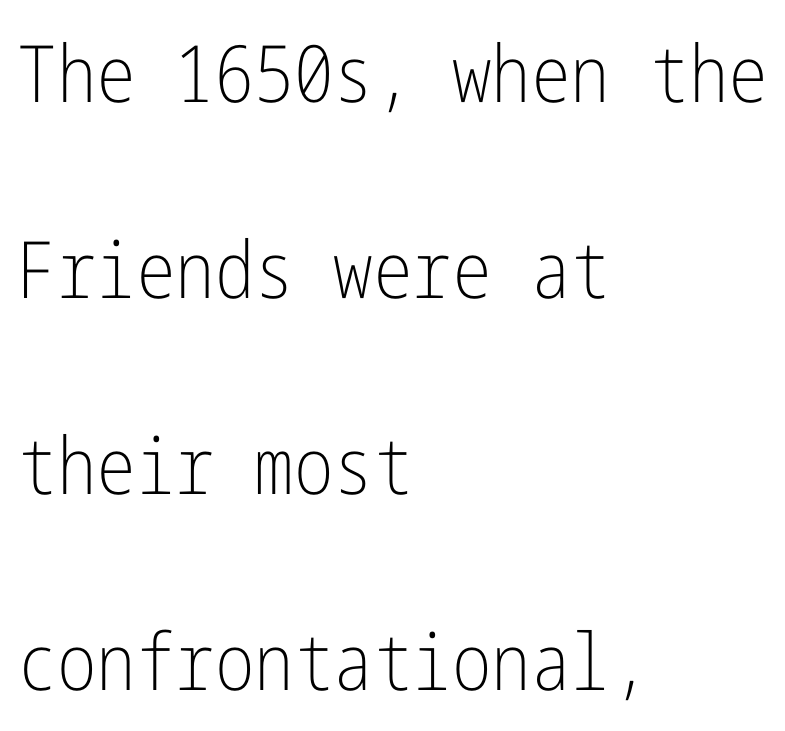
The typesetting does not lean heavy: it is not bold. The paragraph shown leans on its left margin. The type family on display is of the sans-serif kind. Style check: upright. Is there much room between lines? Yes — plenty of vertical air separates them. The letterforms sit shoulder to shoulder at normal distance.
